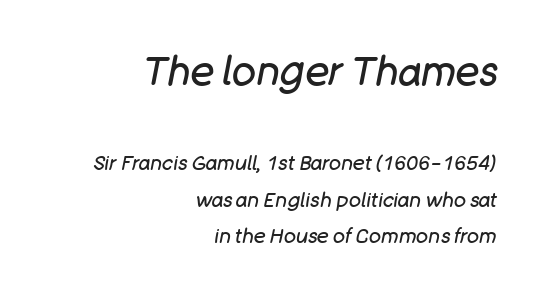
The image shows 40 px regular-weight type, italic (leaning right); set right-aligned, line spacing 1.81x, normal letter spacing, not underlined; the first (top) block is 2.0x larger; low stroke contrast and a large x-height.
